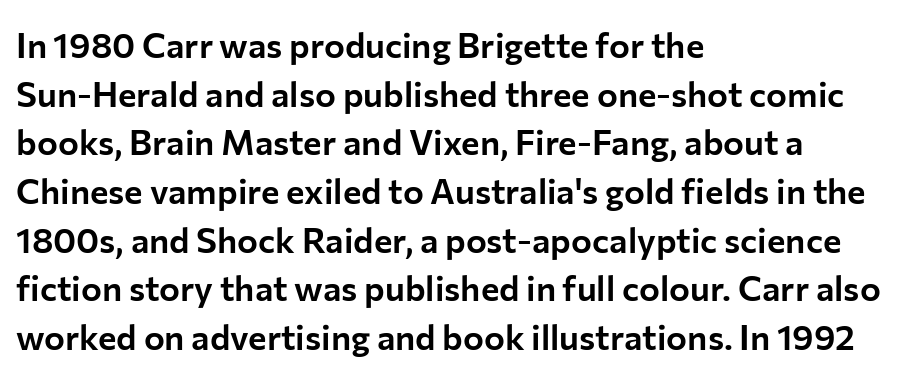
What's the leading like? Ordinary, nothing unusual. Clear beneath every line of the passage. Font category for this specimen: sans-serif. The paragraph shown leans on its left margin. Each letter keeps its own natural width here, so spacing adapts to shape. This rendering leaves character spacing at its baseline value.
